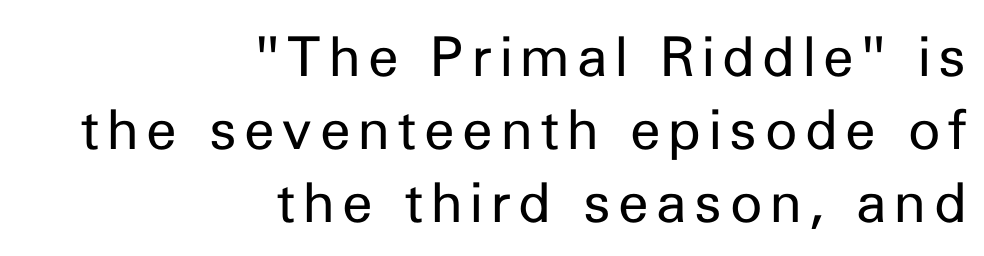
Ordinary non-slanted type is in use. The passage shown is typed in a proportional face where columns would drift. The face used here is a sans, in the tradition of grotesques and geometrics. Quick note: interline space is typical. A flush-right, rag-left setting is used for this passage. On a weight scale, this lands at 450 or below.
